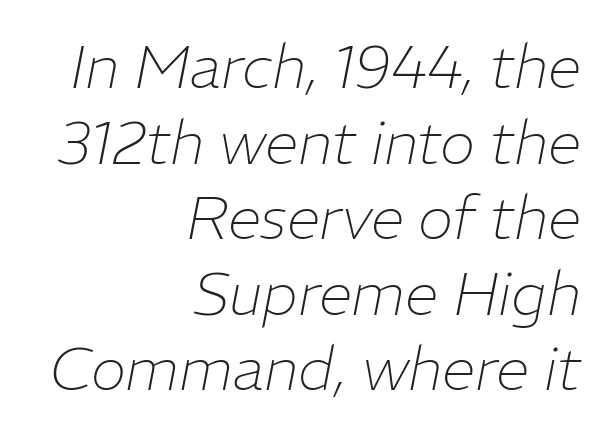
Q: Is the text bold? A: No.
Q: Is the text italic (slanted)? A: Yes, it leans right by about 11 degrees.
Q: Is the text underlined? A: No.
Q: How is the paragraph aligned? A: Right-aligned.
Q: Is the spacing between letters normal or unusually wide? A: Normal.
Q: Is the spacing between lines tight, normal or loose? A: Normal.
Q: Width (condensed, normal, or wide)? A: Normal.
Q: Stroke contrast? A: Low.
Q: x-height? A: Medium.
Q: Monospaced? A: No.
